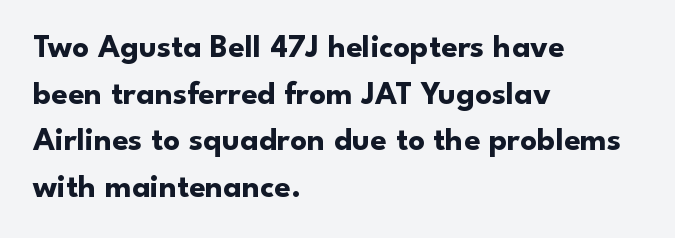
The image shows 33 px bold sans-serif type, upright; set left-aligned, normal line spacing (1.41x), normal letter spacing, not underlined; low stroke contrast and a small x-height.
